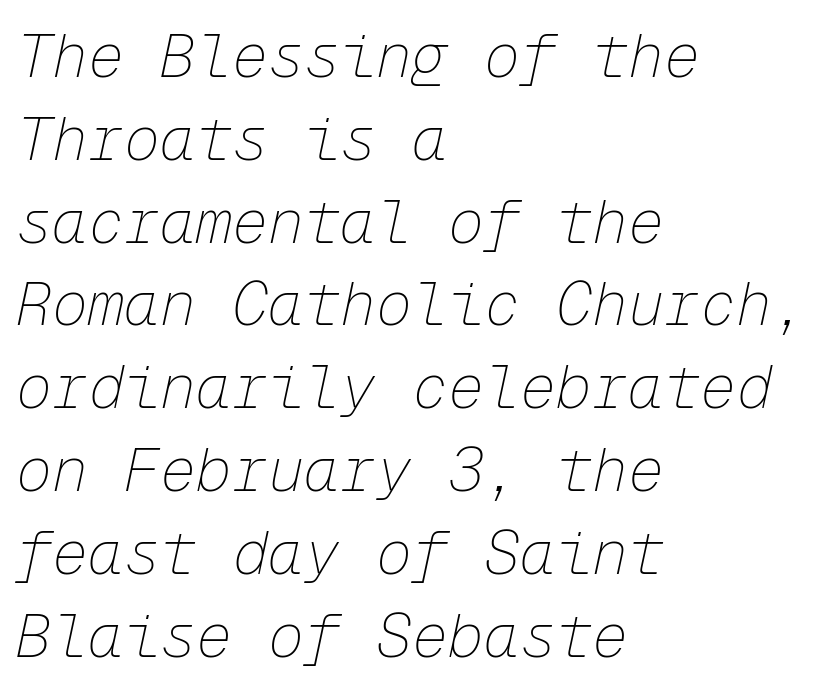
The image shows 60 px thin type, italic (leaning right), monospaced; set left-aligned, normal line spacing (1.38x), normal letter spacing, not underlined; low stroke contrast and a medium x-height.
